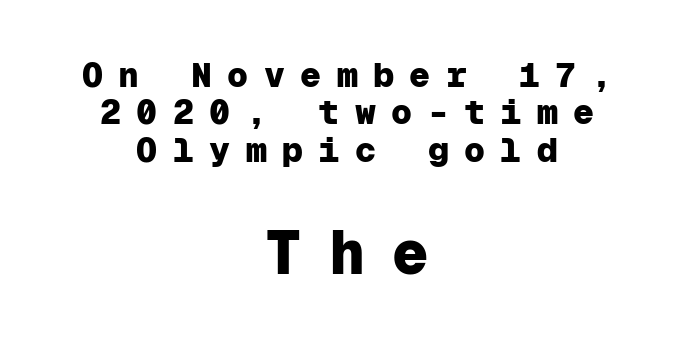
The face used here is a sans, in the tradition of grotesques and geometrics. Fixed-width glyphs throughout — classic coding-font behaviour. This is the regular roman posture of the typeface. Does extra space separate the letters? Yes, quite a lot of it.
